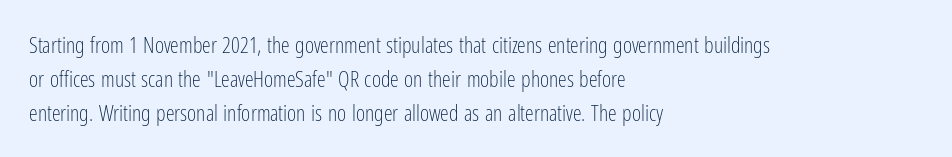
The image shows 22 px text type, upright; set left-aligned, normal line spacing (1.54x), normal letter spacing, not underlined.
